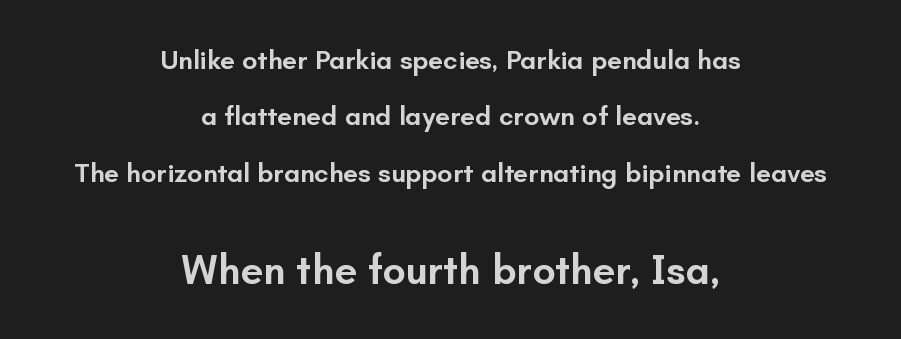
{"serif": "no", "italic": "no", "bold": "semi", "weight": "semibold", "width": "normal", "stroke_contrast": "low", "x_height": "small", "monospaced": "no", "underline": "no", "align": "center", "line_spacing": "loose", "line_spacing_ratio": 2.09, "letter_spacing": "normal", "letter_spacing_em": 0.0, "larger_block": "second", "size_ratio": 1.52, "glyph_px": 41}
